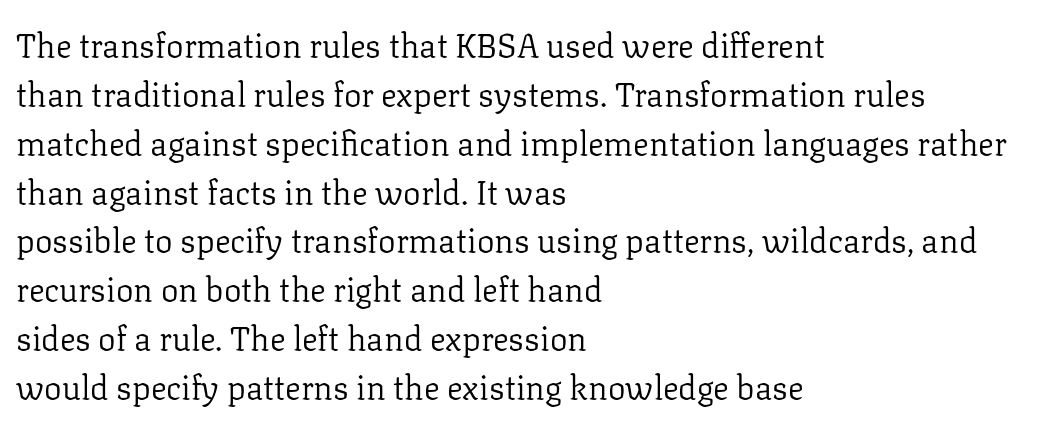
{"serif": "yes", "italic": "no", "bold": "no", "weight": "regular", "width": "normal", "stroke_contrast": "low", "x_height": "medium", "monospaced": "no", "underline": "no", "align": "left", "line_spacing": "normal", "line_spacing_ratio": 1.48, "letter_spacing": "normal", "letter_spacing_em": 0.0, "glyph_px": 33}
